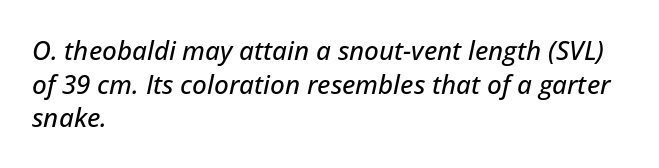
{"italic": "yes", "lean": "right", "slant_degrees": 12, "underline": "no", "align": "left", "line_spacing": "normal", "line_spacing_ratio": 1.29, "letter_spacing": "normal", "letter_spacing_em": 0.0, "glyph_px": 26}
